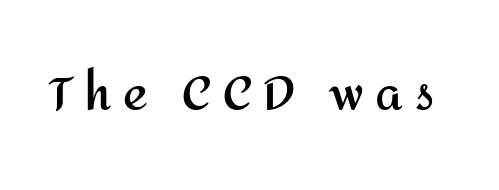
Each letter keeps its own natural width here, so spacing adapts to shape. This is sans-serif lettering, the kind often seen on screens and signage. A bare baseline throughout the passage. The type sits square on the baseline with zero lean. Compared with typical body copy, the letter spacing here is much looser. Look at the stroke-to-counter ratio: heavy, a bold.
